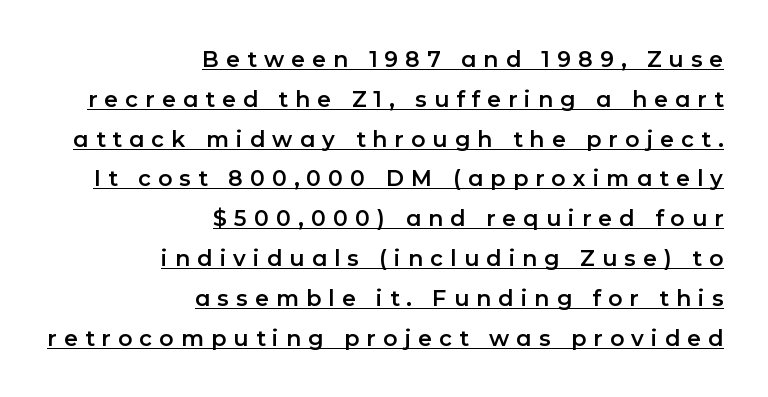
The image shows 22 px text type, upright; set right-aligned, line spacing 1.81x, unusually wide letter spacing (+0.33 em), underlined.
